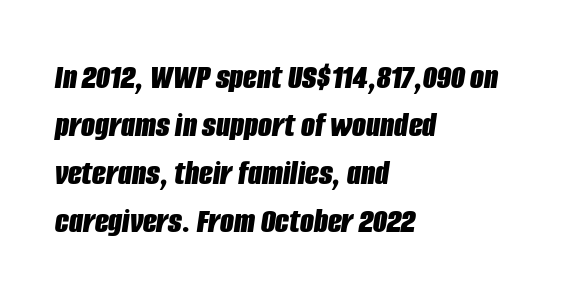
Character widths vary here, with narrow letters taking less room than wide ones. The strip under each line holds only bare page. Quick note: italic. One-word summary of the alignment: left.
